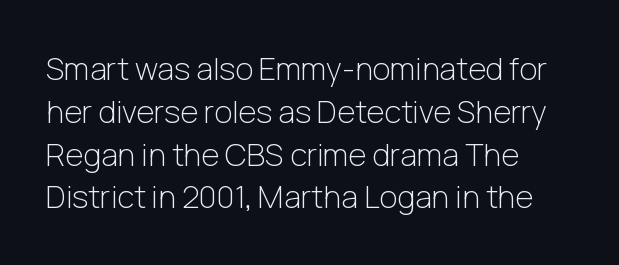
Compared with typical body copy, the letter spacing here is the same. These lines were composed using upright roman letters. Typographically, this falls in the sans-serif category. This sample has the flowing, uneven cadence of proportional lettering. These lines sit exactly where default settings would place them. No word sits above an underline.
